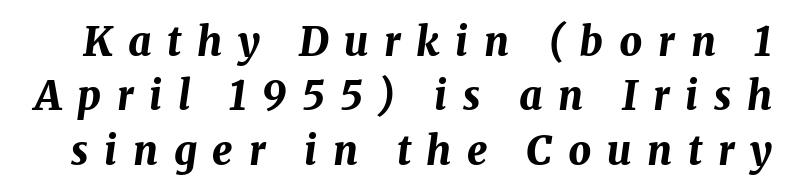
The image shows 40 px bold type, italic (leaning right); set normal line spacing (1.36x), unusually wide letter spacing (+0.39 em), not underlined; medium stroke contrast and a medium x-height.
